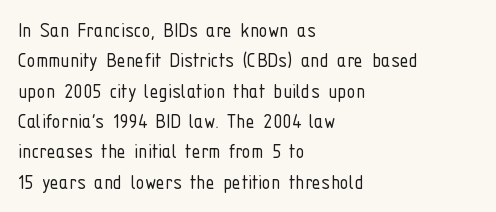
The space directly below the letters is spotless. Caption: standard tracking, unaltered. Vertically, the passage feels balanced, rows spaced as you'd expect. Does the lettering tilt? It doesn't — this is upright.
